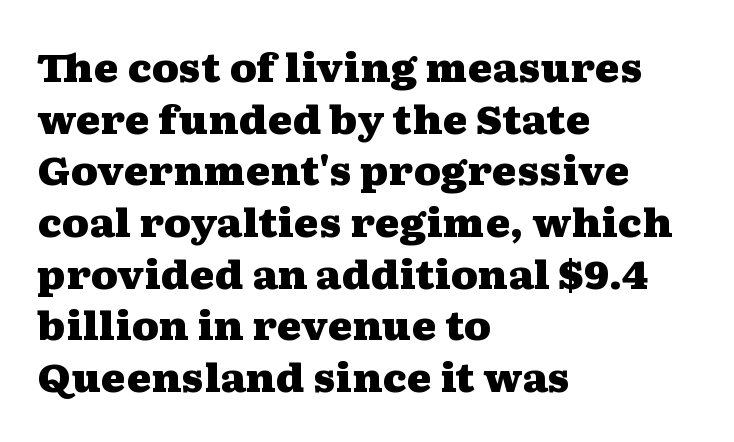
The image shows 38 px heavy, wide serif type, upright; set left-aligned, normal line spacing (1.36x), normal letter spacing, not underlined; medium stroke contrast and a medium x-height.
